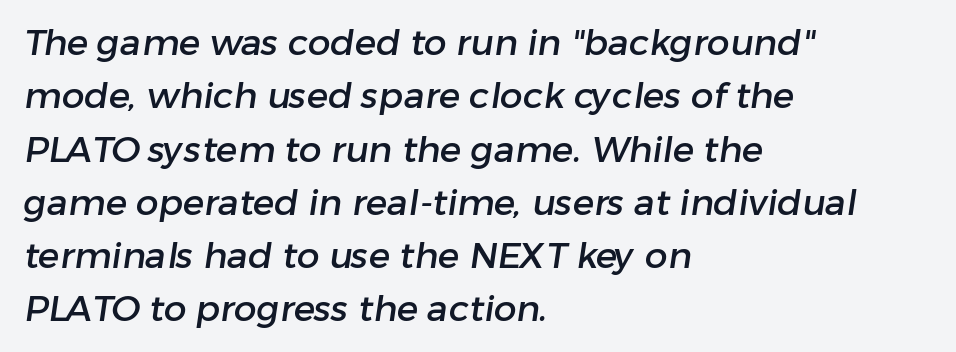
{"serif": "no", "width": "normal", "stroke_contrast": "low", "x_height": "medium", "monospaced": "no", "underline": "no", "align": "left", "line_spacing": "normal", "line_spacing_ratio": 1.48, "letter_spacing": "normal", "letter_spacing_em": 0.0, "glyph_px": 36}
